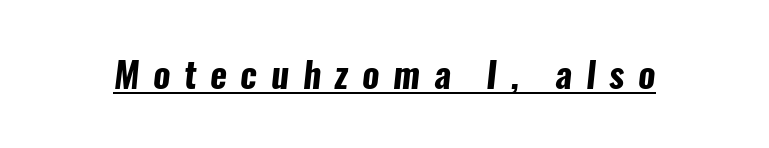
Q: Is the text bold? A: Yes.
Q: Is the typeface a serif or a sans-serif typeface? A: Sans-serif.
Q: Is the text underlined? A: Yes.
Q: Is the spacing between letters normal or unusually wide? A: Unusually wide.
Q: Width (condensed, normal, or wide)? A: Condensed.
Q: Stroke contrast? A: Low.
Q: x-height? A: Medium.
Q: Monospaced? A: No.
